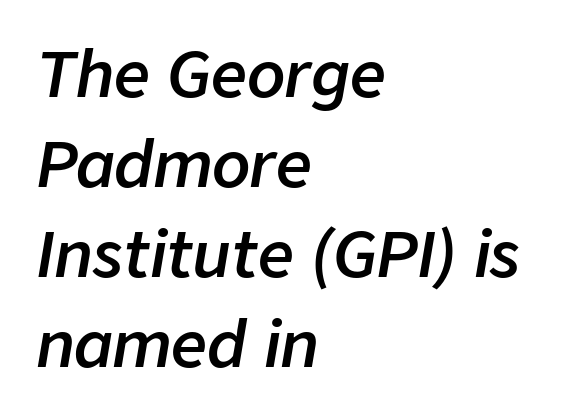
Q: Is the text bold? A: Semi-bold.
Q: Is the text italic (slanted)? A: Yes, it leans right by about 9 degrees.
Q: Is the text underlined? A: No.
Q: How is the paragraph aligned? A: Left-aligned.
Q: Is the spacing between letters normal or unusually wide? A: Normal.
Q: Is the spacing between lines tight, normal or loose? A: Normal.
Q: Width (condensed, normal, or wide)? A: Normal.
Q: Stroke contrast? A: Low.
Q: x-height? A: Medium.
Q: Monospaced? A: No.
